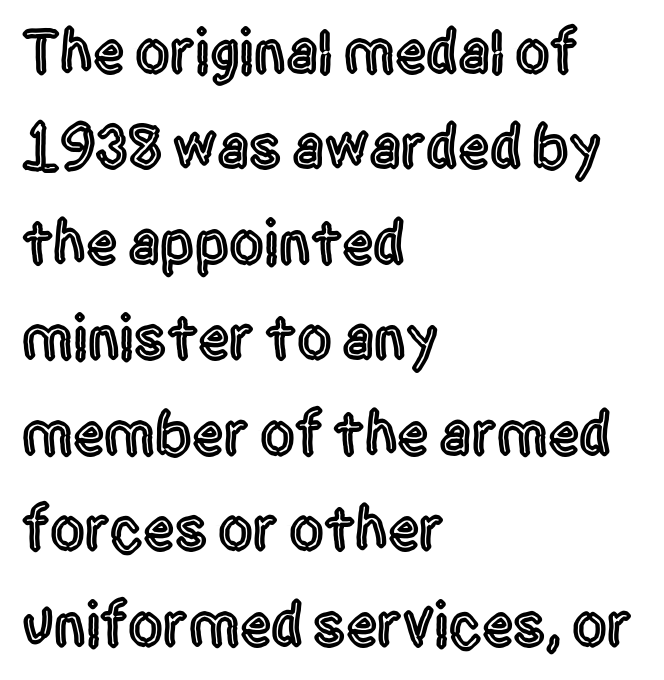
The image shows 62 px condensed sans-serif type, upright; set left-aligned, normal line spacing (1.54x), normal letter spacing, not underlined; a large x-height.
